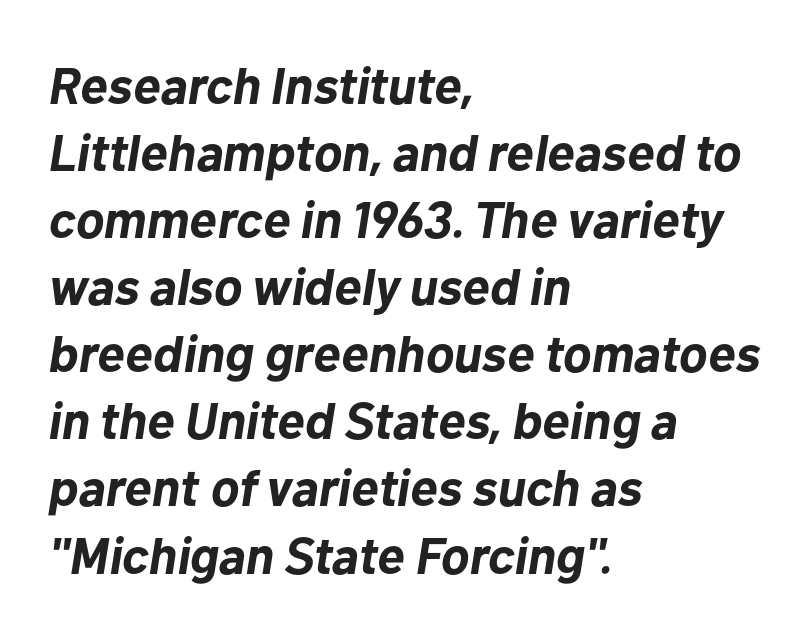
{"italic": "yes", "lean": "right", "slant_degrees": 10, "bold": "yes", "weight": "bold", "width": "normal", "stroke_contrast": "low", "x_height": "medium", "monospaced": "no", "underline": "no", "align": "left", "line_spacing": "normal", "line_spacing_ratio": 1.29, "letter_spacing": "normal", "letter_spacing_em": 0.0, "glyph_px": 52}
